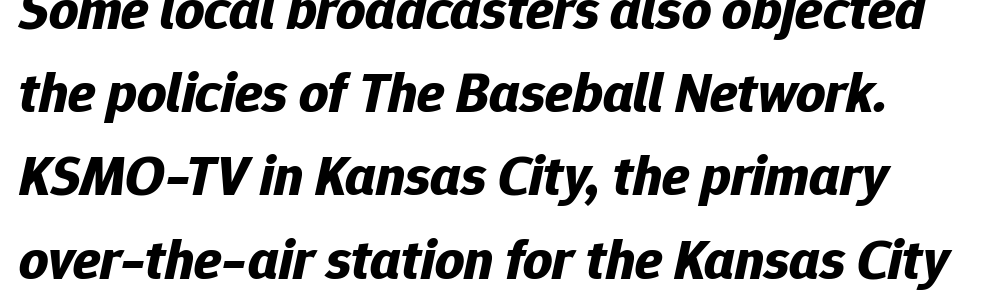
How would I describe the line gaps? Plain and ordinary. Is the type bold? Yes — the strokes are clearly thick and heavy. Characters are canted at an angle relative to the baseline's perpendicular. Observe the ordinary spacing: letters are neighbours, not strangers. These lines are rendered in a variable-pitch font. Bare-footed words on every line.
